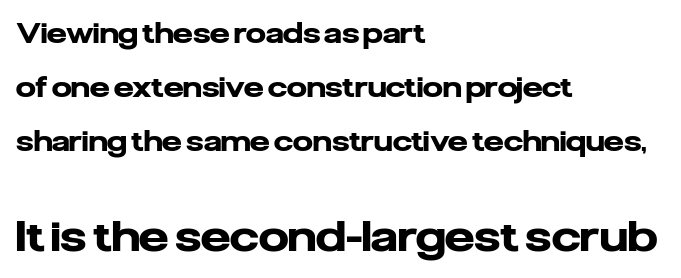
Unlike italic type, these characters show no tilt at all. Of the two passages, the one underneath uses the larger point size. What stands out about the letter spacing? Nothing — it is the standard amount. Unmarked baselines from the first word to the last. Leading is clearly above the norm, producing a sparse column.
